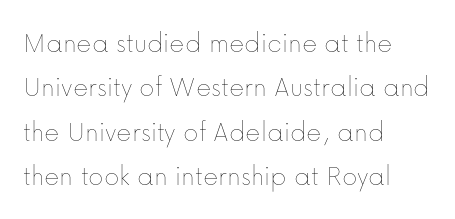
The image shows 29 px thin type, upright; set left-aligned, normal line spacing (1.53x), normal letter spacing, not underlined; low stroke contrast and a medium x-height.
